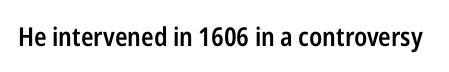
{"italic": "no", "bold": "semi", "underline": "no", "letter_spacing": "normal", "letter_spacing_em": 0.0, "glyph_px": 26}
